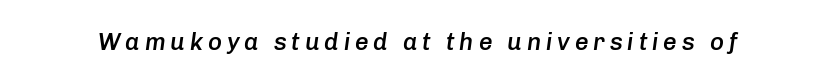
Q: Is the text bold? A: Semi-bold.
Q: Is the text italic (slanted)? A: Yes, it leans right by about 8 degrees.
Q: Is the text underlined? A: No.
Q: Is the spacing between letters normal or unusually wide? A: Unusually wide.
